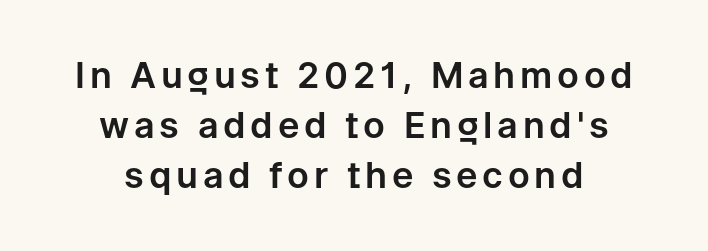
Decoration check: the copy has no underline. Where is the straight margin? There isn't one; the lines are centered. Compared with typical paragraphs, the rows here are spaced about the same. Looks like regular typesetting: each glyph gets only the width it needs. Does the type have serifs? No, each stem ends abruptly.
